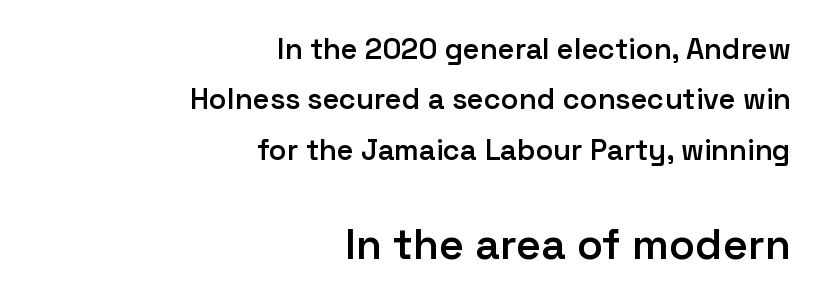
The image shows 43 px semibold sans-serif type, upright; set right-aligned, line spacing 1.74x, normal letter spacing, not underlined; the second (bottom) block is 1.48x larger; low stroke contrast and a medium x-height.
